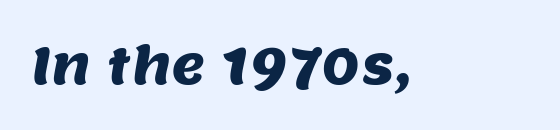
{"serif": "no", "width": "normal", "stroke_contrast": "medium", "x_height": "large", "monospaced": "no", "underline": "no", "letter_spacing": "normal", "letter_spacing_em": 0.0, "glyph_px": 52}
